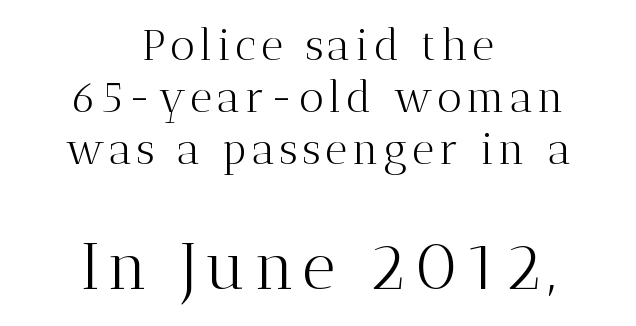
A student would call this center alignment; a typographer would say set centered. The words here are not underlined. Serif or sans? Serif — the stroke terminals have little feet. Two sizes are in play, and the larger belongs to the second block. Note the varied advance widths — an 'i' is clearly narrower than an 'm'.
